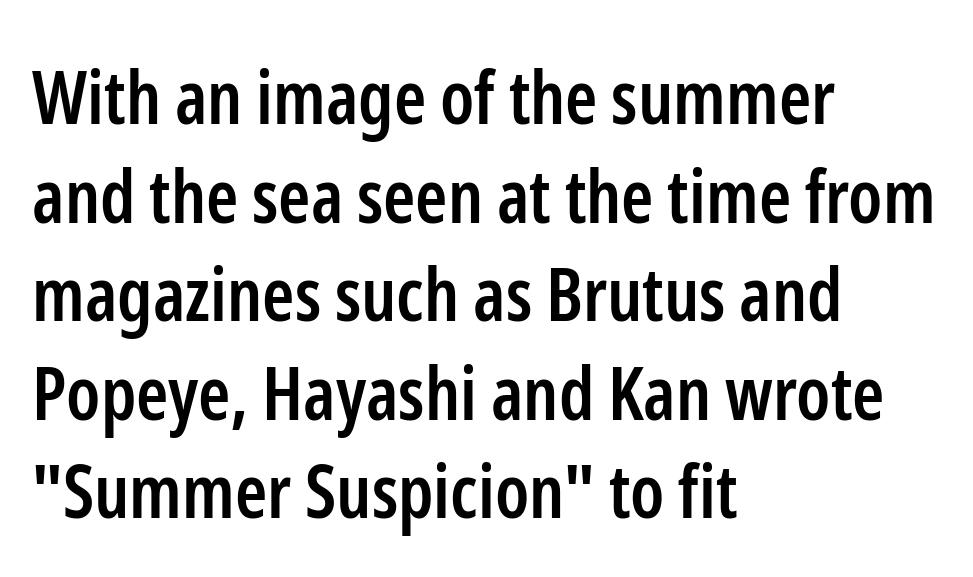
{"serif": "no", "italic": "no", "bold": "semi", "weight": "semibold", "width": "condensed", "stroke_contrast": "low", "x_height": "medium", "monospaced": "no", "underline": "no", "align": "left", "line_spacing": "normal", "line_spacing_ratio": 1.35, "letter_spacing": "normal", "letter_spacing_em": 0.0, "glyph_px": 73}
